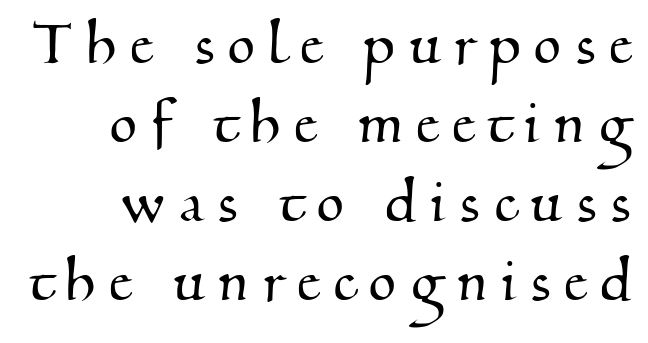
What's the leading like? Squeezed, with rows nearly overlapping. What stands out about the letter spacing? Its width — letters are far apart. Teacher's note: observe the even right margin — that is flush-right alignment. The letters advance in unequal steps, a hallmark of proportional type. These lines are composed in type with serifs.
